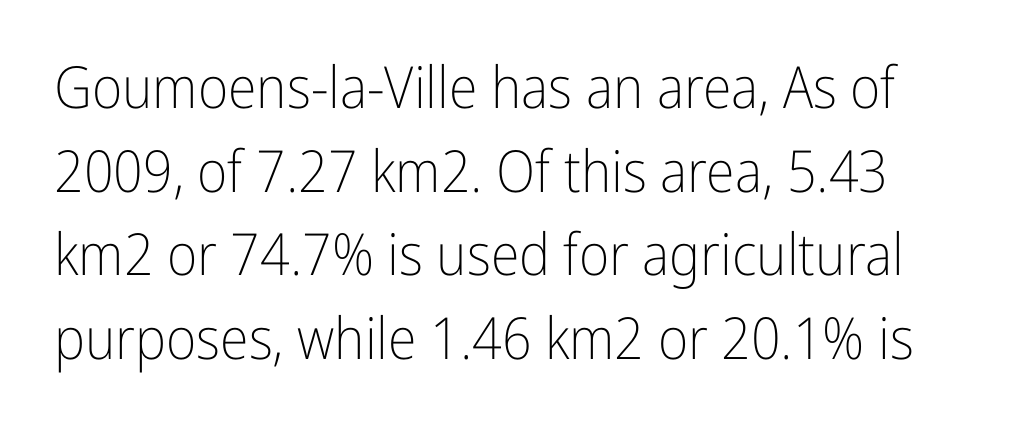
{"serif": "no", "italic": "no", "bold": "no", "weight": "light", "width": "condensed", "stroke_contrast": "low", "x_height": "medium", "monospaced": "no", "underline": "no", "line_spacing": "normal", "line_spacing_ratio": 1.44, "letter_spacing": "normal", "letter_spacing_em": 0.0, "glyph_px": 58}
